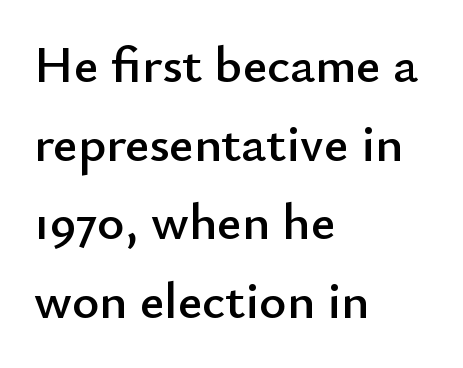
Q: Is the text italic (slanted)? A: No, it is upright.
Q: Is the typeface a serif or a sans-serif typeface? A: Sans-serif.
Q: Is the text underlined? A: No.
Q: How is the paragraph aligned? A: Left-aligned.
Q: Is the spacing between letters normal or unusually wide? A: Normal.
Q: Is the spacing between lines tight, normal or loose? A: Normal.
Q: Width (condensed, normal, or wide)? A: Normal.
Q: Stroke contrast? A: Low.
Q: x-height? A: Small.
Q: Monospaced? A: No.
